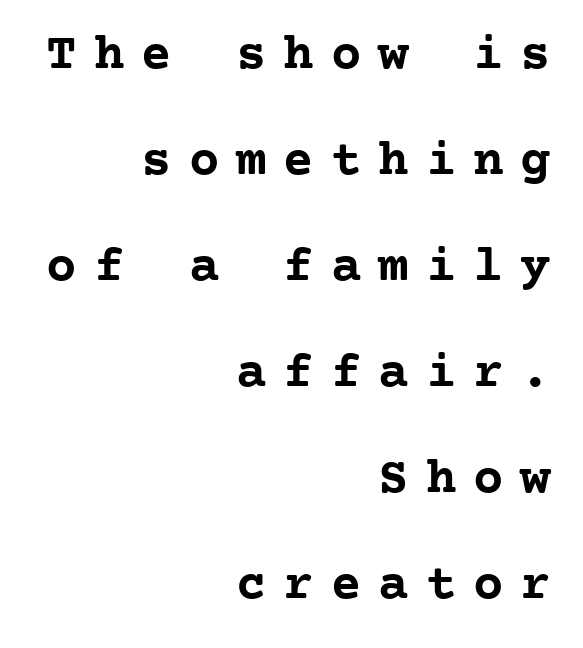
Posture: upright roman. The lines are quadded right. This is serif lettering, the kind often seen in printed books. You could count columns in this text — the font is strictly monospaced.
